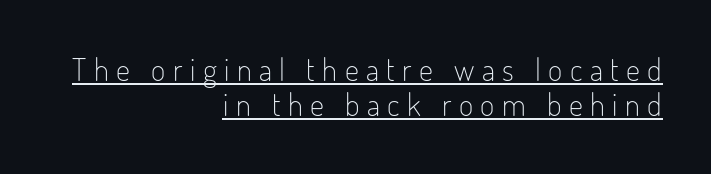
The image shows 31 px light, condensed sans-serif type, upright; set right-aligned, tight line spacing (1.13x), unusually wide letter spacing (+0.24 em), underlined; low stroke contrast and a small x-height.
